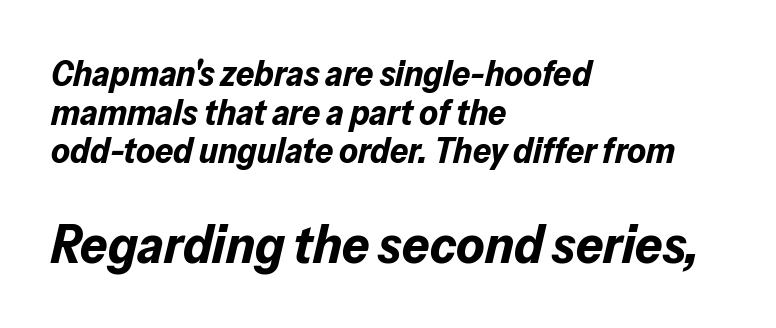
The font is running at its bold setting. Notice how the stems are inclined rather than vertical — that's the hallmark of italics. This rendering features lettering with no underline. Interline gaps are noticeably narrow in this sample. A typesetter would call this proportional, since set widths differ per character. Is the lower block the larger one? Yes — the lower block carries the bigger type.
